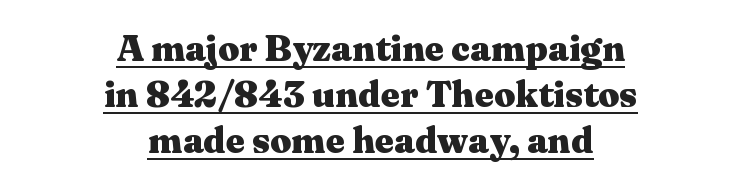
Varying glyph widths throughout — classic text-font behaviour. The passage is arranged like a title page — every line centered. Every word sits above its own underline. This is heavy type, rendered in bold. Observe the ordinary spacing: letters are neighbours, not strangers.
